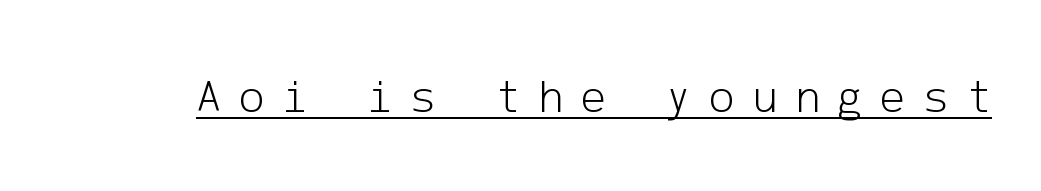
The image shows 48 px light sans-serif type, upright; set unusually wide letter spacing (+0.36 em), underlined; low stroke contrast and a medium x-height.
